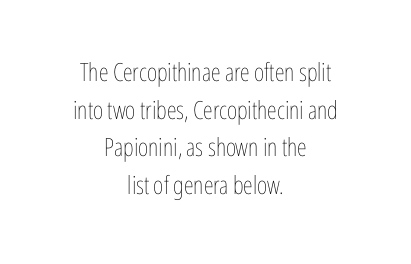
Here the glyphs are tracked normally, forming tight word shapes. Any mark beneath the type? The region is blank. A typesetter would call this leading conventional body-copy spacing. Where is the straight margin? There isn't one; the lines are centered.
